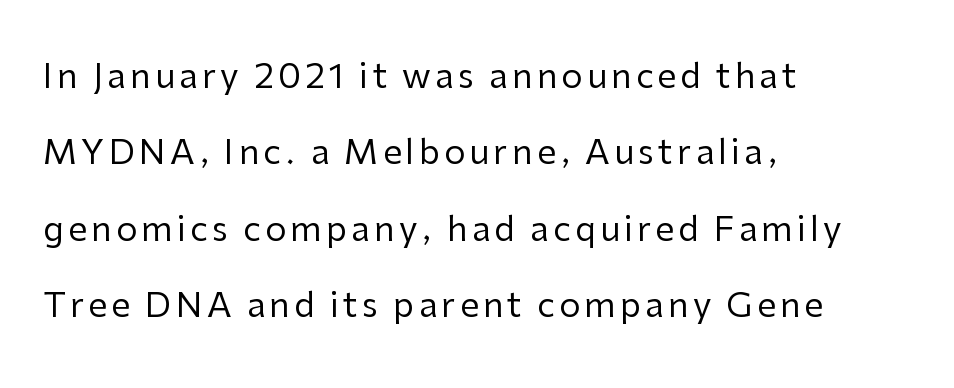
The font is comparable to plain body text, perhaps lighter. The ragged edge is on the right, which tells us the setting is flush left. Interline gaps are noticeably wide in this sample. Glance below the letters and you will spot only blank space. You can tell from the bare stems that sans-serif type was used.
